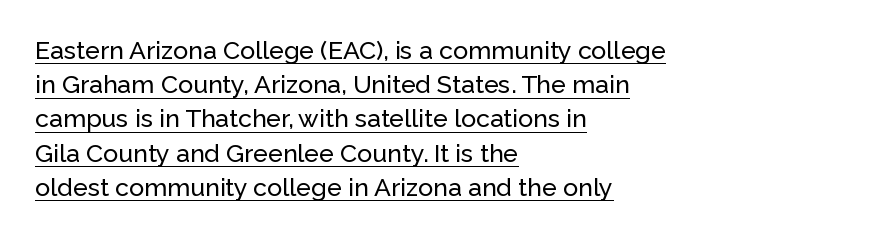
Tall strokes in this sample are plumb rather than angled. Horizontal bands of white between lines are of average thickness. Every word sits above its own underline. Where is the straight margin? On the left. Tracking here is standard; glyphs follow each other at the usual distance.
